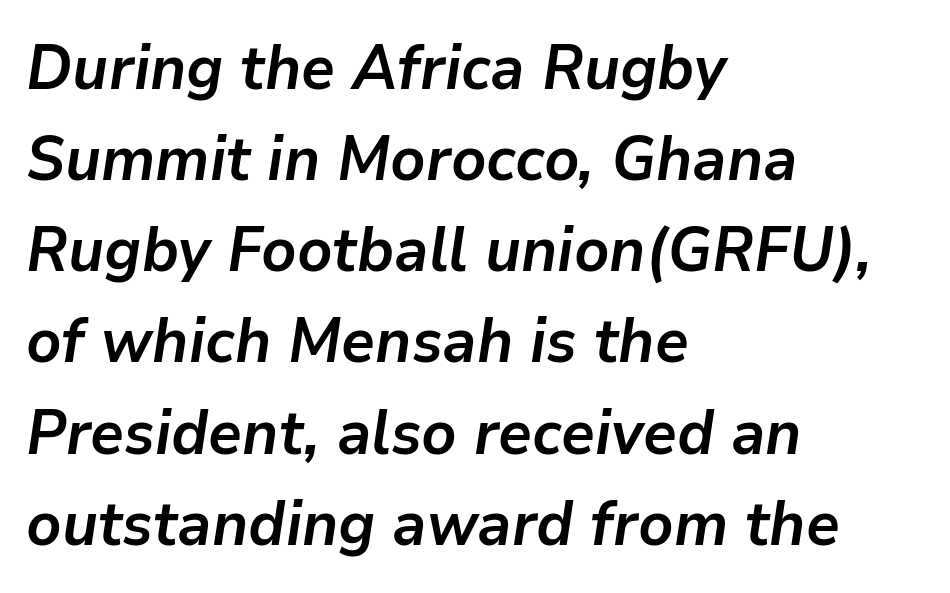
The image shows 62 px semibold type, italic (leaning right); set left-aligned, normal line spacing (1.47x), normal letter spacing, not underlined; low stroke contrast and a medium x-height.
